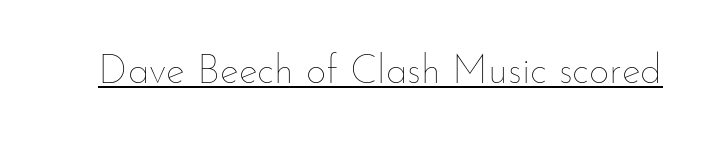
The typesetter has applied underlining to the passage shown. Tracking here is standard; glyphs follow each other at the usual distance. Posture: upright roman. The rendering uses natural spacing where letterforms have individual widths.
